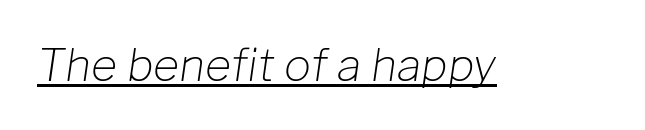
Q: Is the text bold? A: No.
Q: Is the text italic (slanted)? A: Yes, it leans right by about 8 degrees.
Q: Is the text underlined? A: Yes.
Q: Is the spacing between letters normal or unusually wide? A: Normal.
Q: Width (condensed, normal, or wide)? A: Normal.
Q: Stroke contrast? A: Low.
Q: x-height? A: Medium.
Q: Monospaced? A: No.
